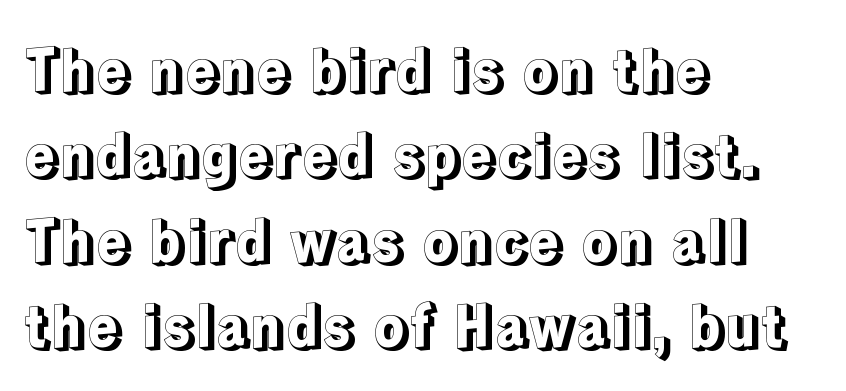
The image shows 57 px text type, upright; set left-aligned, normal line spacing (1.5x), normal letter spacing, not underlined; a medium x-height.
